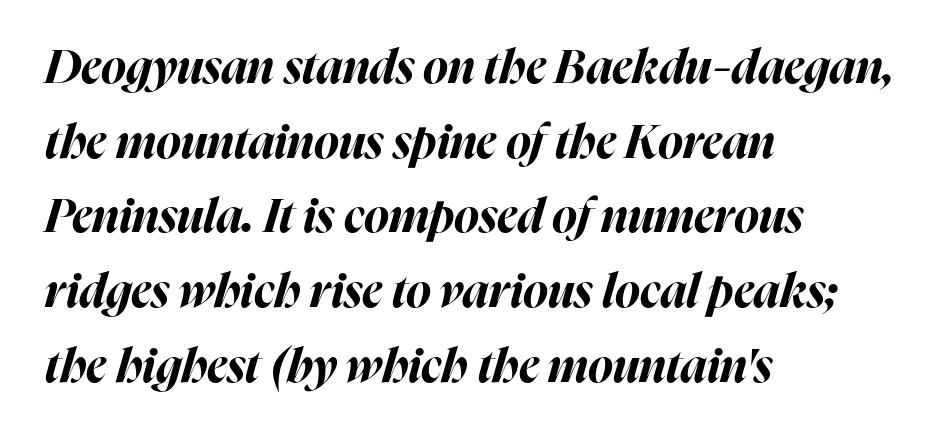
{"italic": "yes", "lean": "right", "slant_degrees": 16, "bold": "yes", "weight": "bold", "width": "normal", "stroke_contrast": "high", "x_height": "medium", "monospaced": "no", "underline": "no", "align": "left", "line_spacing": "normal", "line_spacing_ratio": 1.59, "letter_spacing": "normal", "letter_spacing_em": 0.0, "glyph_px": 47}
